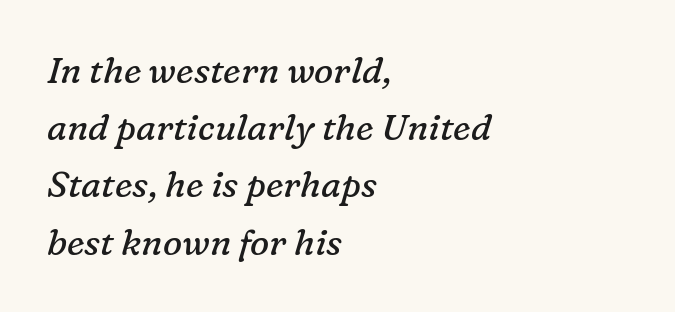
Q: Is the text bold? A: No.
Q: Is the text italic (slanted)? A: Yes, it leans right by about 16 degrees.
Q: Is the typeface a serif or a sans-serif typeface? A: Serif.
Q: Is the text underlined? A: No.
Q: How is the paragraph aligned? A: Left-aligned.
Q: Is the spacing between letters normal or unusually wide? A: Normal.
Q: Is the spacing between lines tight, normal or loose? A: Normal.
Q: Width (condensed, normal, or wide)? A: Normal.
Q: Stroke contrast? A: Low.
Q: x-height? A: Medium.
Q: Monospaced? A: No.
